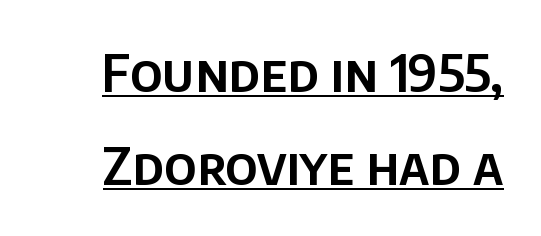
The image shows 52 px sans-serif type, upright; set line spacing 1.79x, normal letter spacing, underlined; low stroke contrast and a large x-height.
